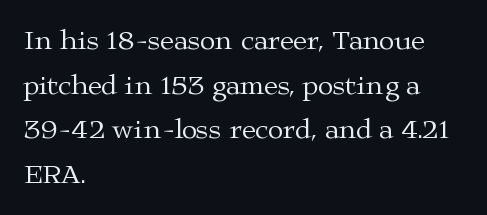
The image shows 28 px regular-weight, wide serif type, upright; set left-aligned, normal line spacing (1.59x), normal letter spacing, not underlined; medium stroke contrast and a medium x-height.
